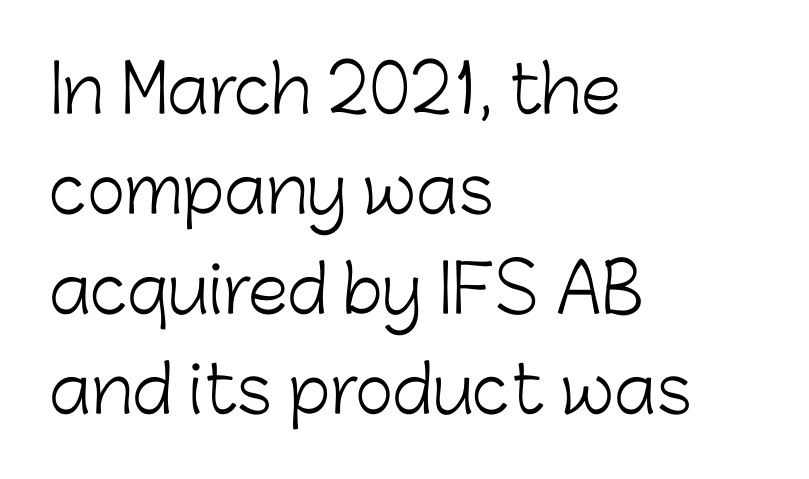
The image shows 65 px light sans-serif type, upright; set left-aligned, normal line spacing (1.54x), normal letter spacing, not underlined; low stroke contrast and a medium x-height.
